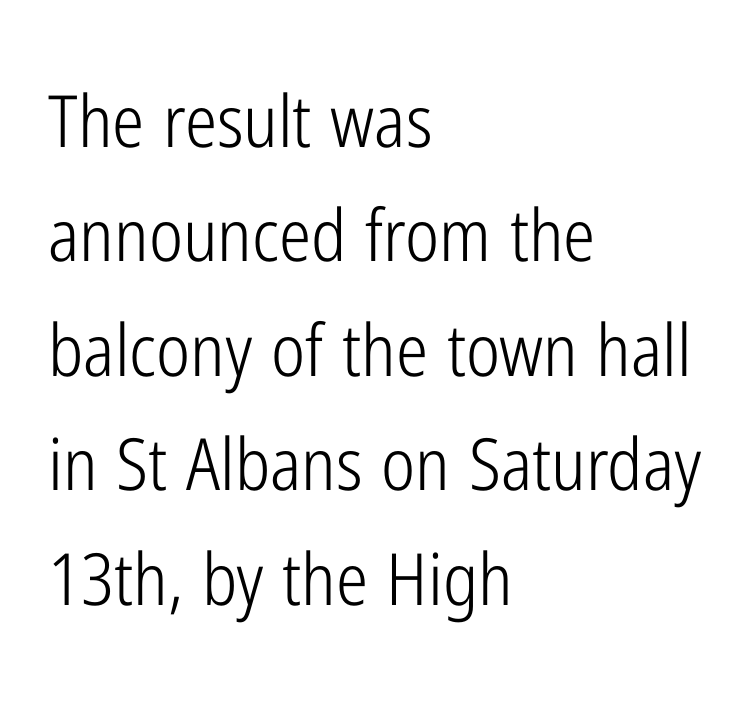
Q: Is the text bold? A: No.
Q: Is the text italic (slanted)? A: No, it is upright.
Q: Is the typeface a serif or a sans-serif typeface? A: Sans-serif.
Q: Is the text underlined? A: No.
Q: How is the paragraph aligned? A: Left-aligned.
Q: Is the spacing between letters normal or unusually wide? A: Normal.
Q: Is the spacing between lines tight, normal or loose? A: Normal.
Q: Width (condensed, normal, or wide)? A: Condensed.
Q: Stroke contrast? A: Low.
Q: x-height? A: Medium.
Q: Monospaced? A: No.
